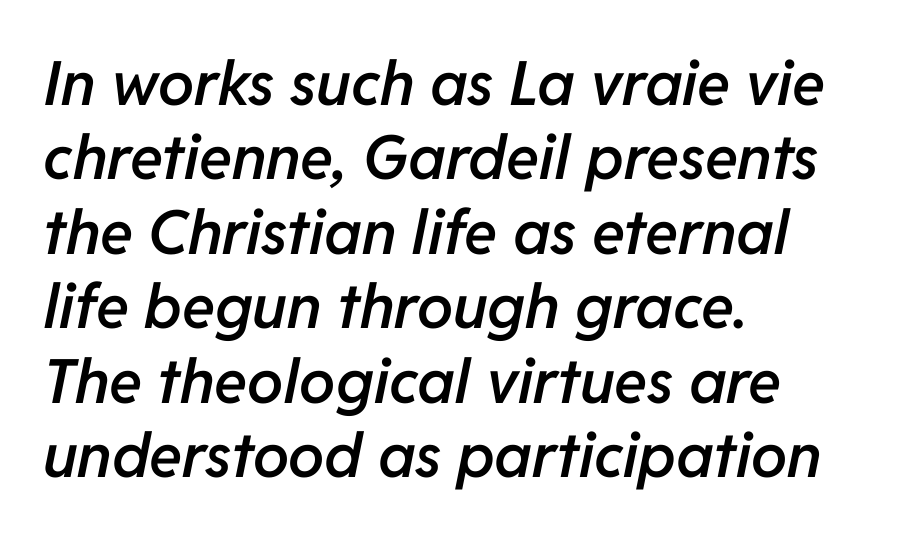
{"italic": "yes", "lean": "right", "slant_degrees": 11, "bold": "semi", "weight": "semibold", "width": "normal", "stroke_contrast": "low", "x_height": "medium", "monospaced": "no", "underline": "no", "align": "left", "line_spacing_ratio": 1.22, "letter_spacing": "normal", "letter_spacing_em": 0.0, "glyph_px": 61}
